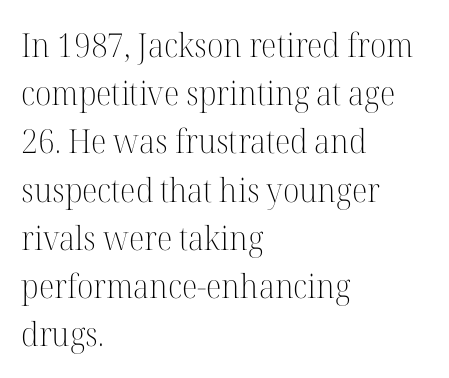
The image shows 33 px light serif type, upright; set left-aligned, normal line spacing (1.46x), normal letter spacing, not underlined; high stroke contrast and a medium x-height.
